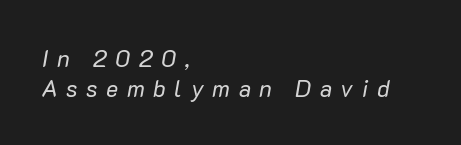
{"italic": "yes", "lean": "right", "slant_degrees": 10, "bold": "no", "underline": "no", "align": "left", "line_spacing": "normal", "line_spacing_ratio": 1.29, "letter_spacing": "wide", "letter_spacing_em": 0.37, "glyph_px": 23}
